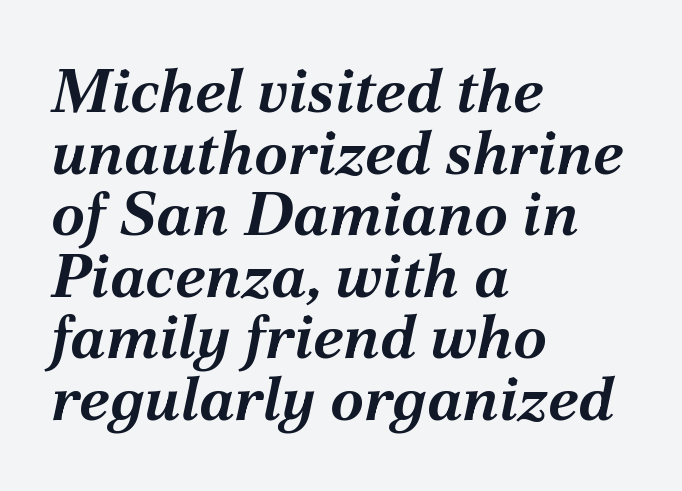
Q: Is the text bold? A: Yes.
Q: Is the text italic (slanted)? A: Yes, it leans right by about 12 degrees.
Q: Is the text underlined? A: No.
Q: How is the paragraph aligned? A: Left-aligned.
Q: Is the spacing between letters normal or unusually wide? A: Normal.
Q: Is the spacing between lines tight, normal or loose? A: Tight.
Q: Width (condensed, normal, or wide)? A: Normal.
Q: Stroke contrast? A: Medium.
Q: x-height? A: Medium.
Q: Monospaced? A: No.
